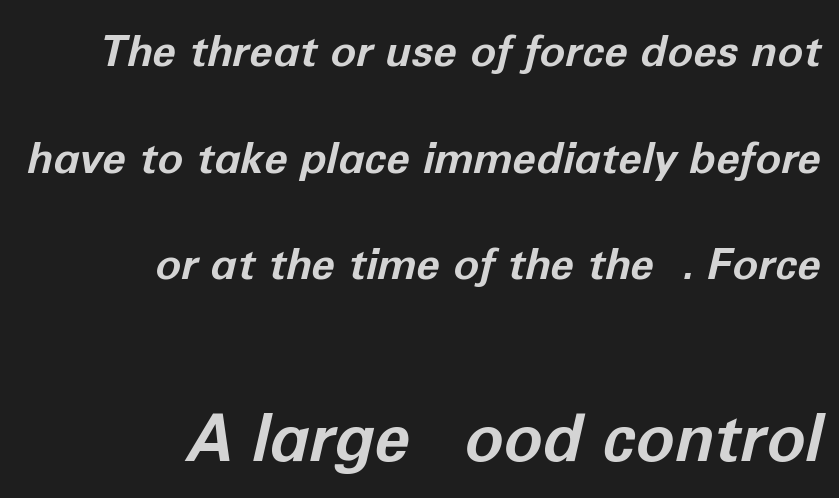
The typesetter chose a ragged-left arrangement here. The gap between lines stays unmarked. Is there much room between lines? Yes — plenty of vertical air separates them. In terms of letterspacing, this is plain default setting. Block two is the big one; block one sits smaller above it.
